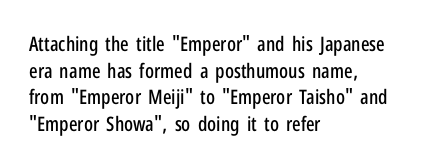
{"italic": "no", "underline": "no", "align": "left", "line_spacing": "normal", "line_spacing_ratio": 1.33, "letter_spacing": "normal", "letter_spacing_em": 0.0, "glyph_px": 20}
